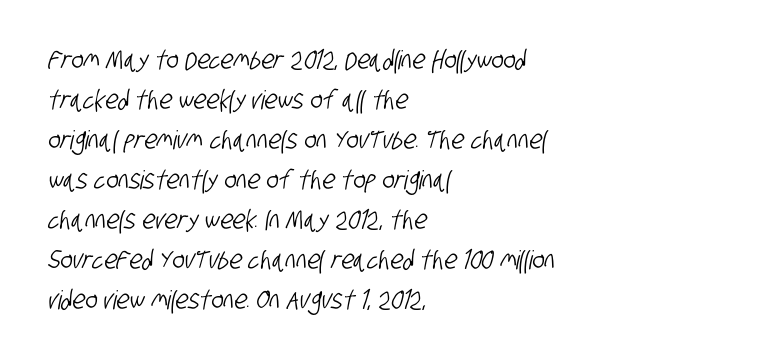
The image shows 26 px text type; set left-aligned, normal line spacing (1.54x), normal letter spacing, not underlined.
